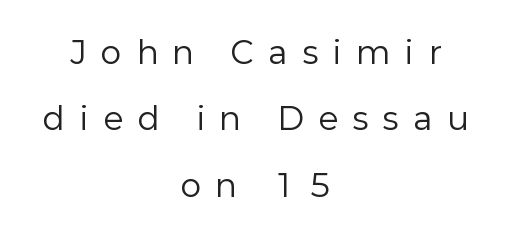
{"serif": "no", "italic": "no", "bold": "no", "weight": "regular", "width": "normal", "stroke_contrast": "low", "x_height": "medium", "monospaced": "no", "underline": "no", "align": "center", "line_spacing": "loose", "line_spacing_ratio": 2.14, "letter_spacing": "wide", "letter_spacing_em": 0.49, "glyph_px": 31}
